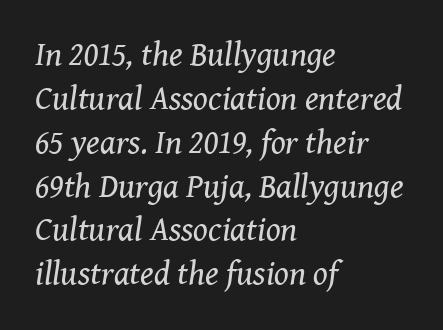
The image shows 34 px regular-weight serif type, italic (leaning right); set left-aligned, normal line spacing (1.29x), normal letter spacing, not underlined; medium stroke contrast and a medium x-height.
